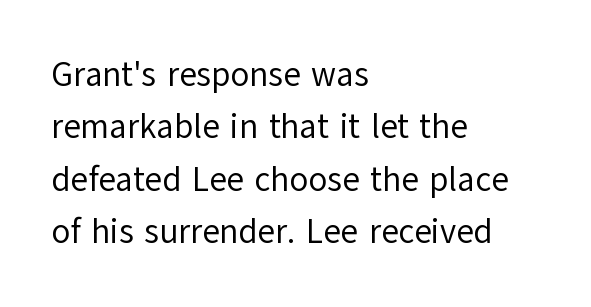
The image shows 34 px regular-weight sans-serif type, upright; set left-aligned, normal line spacing (1.54x), normal letter spacing, not underlined; low stroke contrast and a medium x-height.
